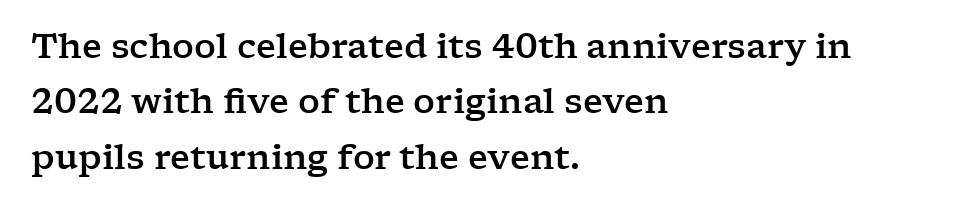
The image shows 34 px wide serif type, upright; set left-aligned, normal line spacing (1.63x), normal letter spacing, not underlined; low stroke contrast and a medium x-height.
